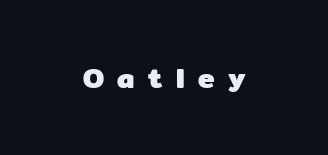
{"serif": "no", "italic": "no", "bold": "yes", "weight": "heavy", "width": "normal", "stroke_contrast": "low", "x_height": "medium", "monospaced": "no", "underline": "no", "align": "center", "letter_spacing": "wide", "letter_spacing_em": 0.48, "glyph_px": 28}
